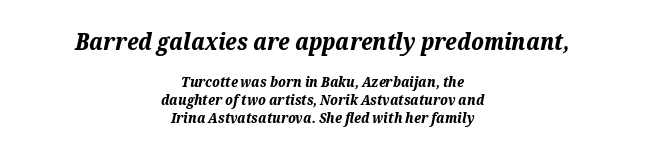
{"italic": "yes", "lean": "right", "slant_degrees": 12, "bold": "yes", "underline": "no", "align": "center", "line_spacing": "normal", "line_spacing_ratio": 1.26, "letter_spacing": "normal", "letter_spacing_em": 0.0, "larger_block": "first", "size_ratio": 1.64, "glyph_px": 23}
